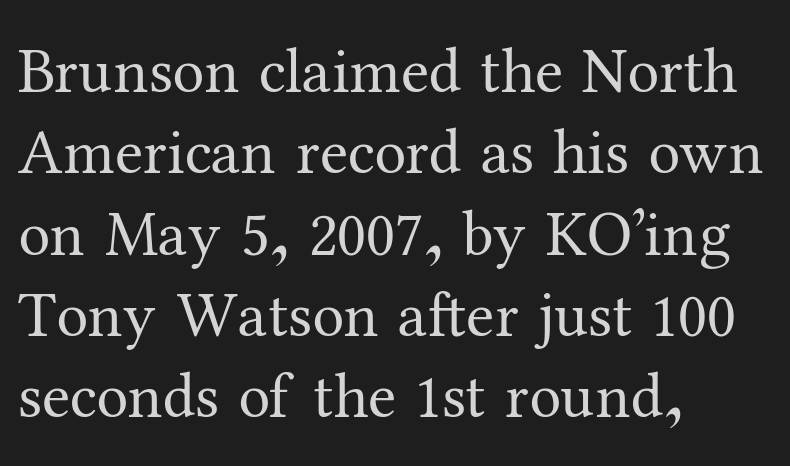
This is serif lettering, the kind often seen in printed books. No extra tracking has been applied to these lines. The font sits on the lighter half of the weight spectrum, regular included. A clean baseline with only descenders dipping below it. The paragraph shown leans on its left margin. Baseline-to-baseline distance is the conventional proportion of letter height.
